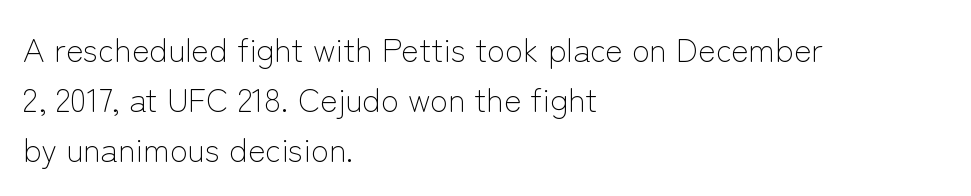
{"serif": "no", "italic": "no", "bold": "no", "weight": "light", "width": "normal", "stroke_contrast": "low", "x_height": "medium", "monospaced": "no", "underline": "no", "align": "left", "line_spacing": "normal", "line_spacing_ratio": 1.52, "letter_spacing": "normal", "letter_spacing_em": 0.0, "glyph_px": 33}
